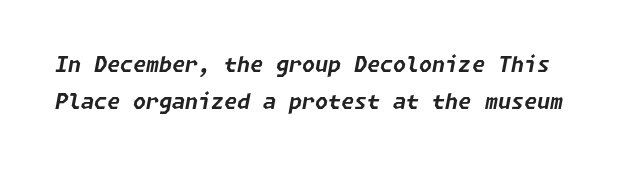
The image shows 21 px bold type, italic (leaning right); set line spacing 1.78x, normal letter spacing, not underlined.
